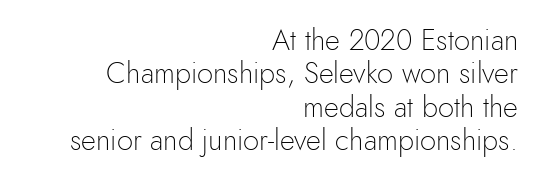
Q: Is the text bold? A: No.
Q: Is the text italic (slanted)? A: No, it is upright.
Q: Is the typeface a serif or a sans-serif typeface? A: Sans-serif.
Q: Is the text underlined? A: No.
Q: How is the paragraph aligned? A: Right-aligned.
Q: Is the spacing between letters normal or unusually wide? A: Normal.
Q: Is the spacing between lines tight, normal or loose? A: Tight.
Q: Width (condensed, normal, or wide)? A: Normal.
Q: x-height? A: Small.
Q: Monospaced? A: No.
